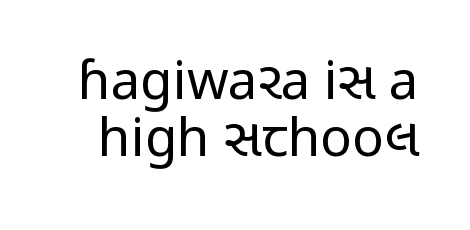
Q: Is the text bold? A: No.
Q: Is the text italic (slanted)? A: No, it is upright.
Q: Is the typeface a serif or a sans-serif typeface? A: Sans-serif.
Q: Is the text underlined? A: No.
Q: Is the spacing between letters normal or unusually wide? A: Normal.
Q: Is the spacing between lines tight, normal or loose? A: Tight.
Q: Width (condensed, normal, or wide)? A: Condensed.
Q: Stroke contrast? A: Low.
Q: x-height? A: Medium.
Q: Monospaced? A: No.
